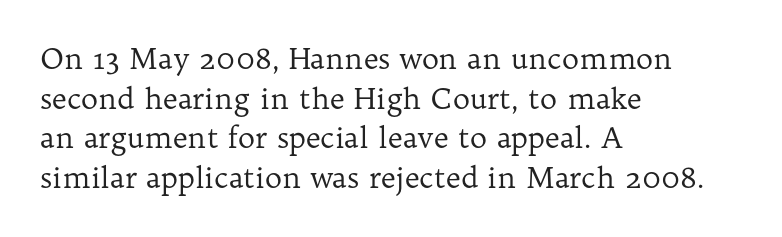
The image shows 29 px regular-weight serif type, upright; set left-aligned, normal line spacing (1.37x), normal letter spacing, not underlined; low stroke contrast and a medium x-height.
